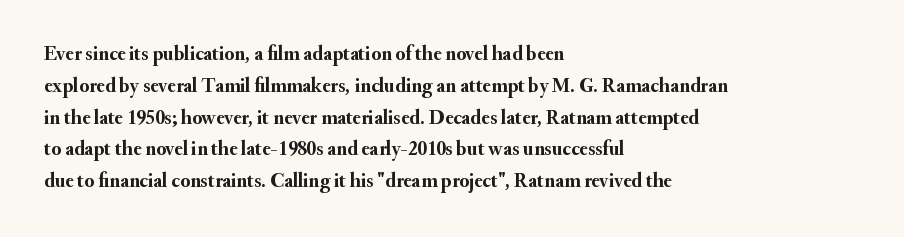
Q: Is the text bold? A: Yes.
Q: Is the text italic (slanted)? A: No, it is upright.
Q: Is the text underlined? A: No.
Q: How is the paragraph aligned? A: Left-aligned.
Q: Is the spacing between letters normal or unusually wide? A: Normal.
Q: Is the spacing between lines tight, normal or loose? A: Normal.
